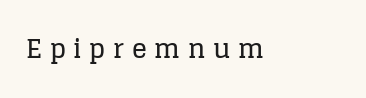
Descenders hang freely into open space. Glyph-to-glyph distance is far greater than everyday printed text. Posture: upright roman.
